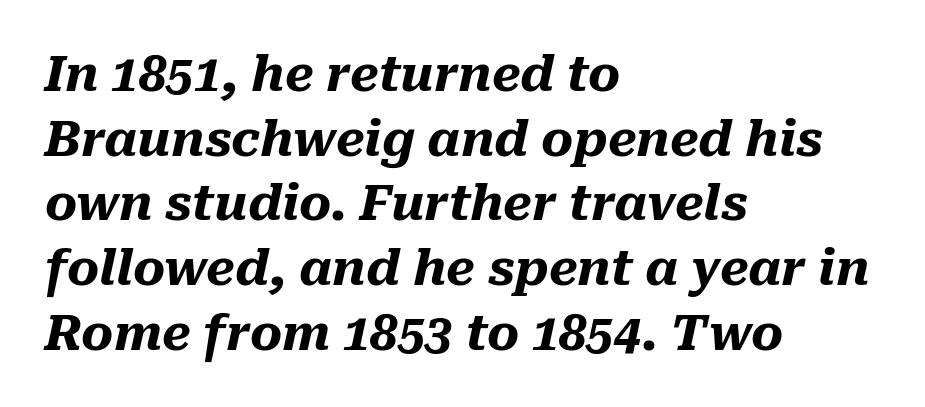
The compositor pushed each line to the left boundary. Do the characters align in a grid? No, the font is proportional. Observe the ordinary spacing: letters are neighbours, not strangers. The baseline area is clear.
